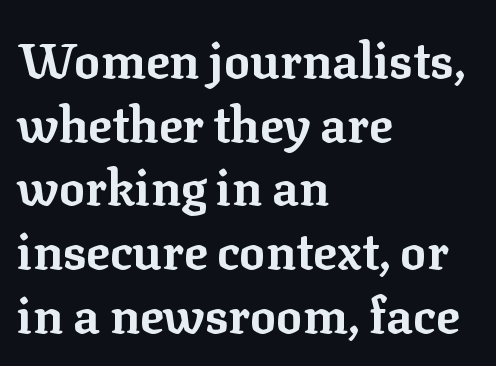
Q: Is the text bold? A: Yes.
Q: Is the text italic (slanted)? A: No, it is upright.
Q: Is the typeface a serif or a sans-serif typeface? A: Serif.
Q: Is the text underlined? A: No.
Q: How is the paragraph aligned? A: Left-aligned.
Q: Is the spacing between letters normal or unusually wide? A: Normal.
Q: Is the spacing between lines tight, normal or loose? A: Normal.
Q: Width (condensed, normal, or wide)? A: Normal.
Q: Stroke contrast? A: Low.
Q: x-height? A: Medium.
Q: Monospaced? A: No.
